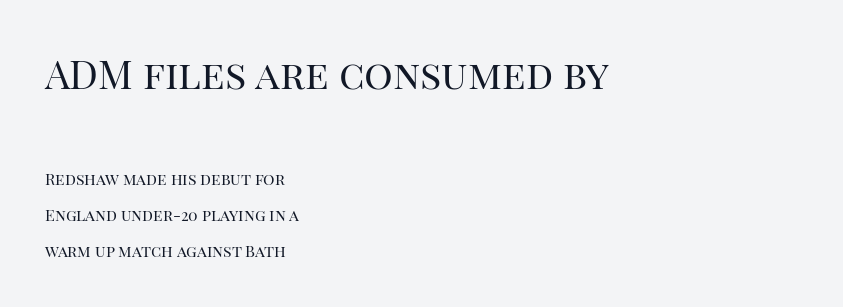
Leftover space on each line is placed entirely after the last word. These lines stand farther apart than default settings would place them. Posture: upright roman. Here the glyphs are tracked normally, forming tight word shapes.
